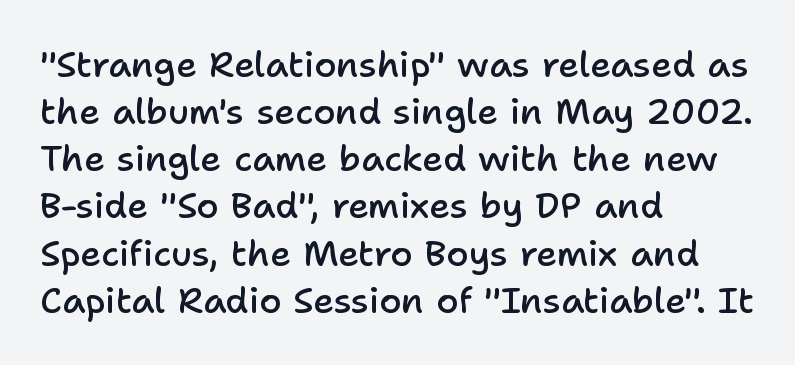
{"serif": "no", "italic": "no", "bold": "semi", "weight": "semibold", "width": "normal", "stroke_contrast": "low", "x_height": "medium", "monospaced": "no", "underline": "no", "align": "left", "line_spacing": "normal", "line_spacing_ratio": 1.31, "letter_spacing": "normal", "letter_spacing_em": 0.0, "glyph_px": 36}
